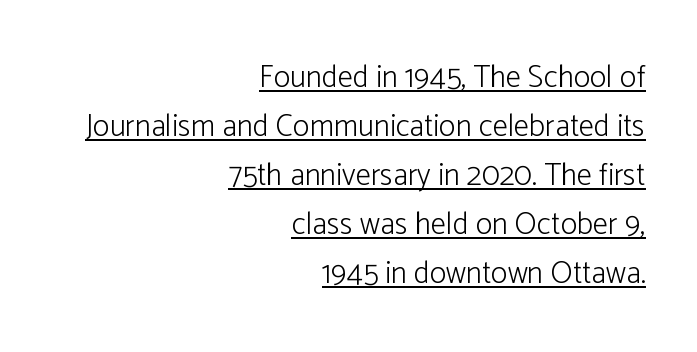
The image shows 31 px light sans-serif type, upright; set right-aligned, normal line spacing (1.58x), normal letter spacing, underlined; low stroke contrast and a medium x-height.
